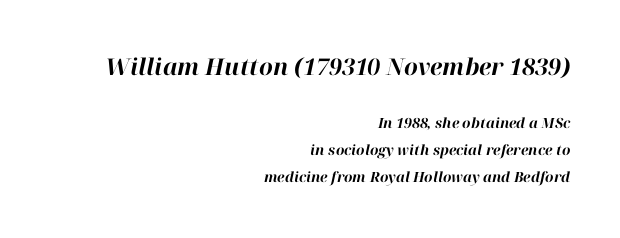
The image shows 23 px bold type, italic (leaning right); set right-aligned, loose line spacing (1.94x), normal letter spacing, not underlined; the first (top) block is 1.64x larger.
